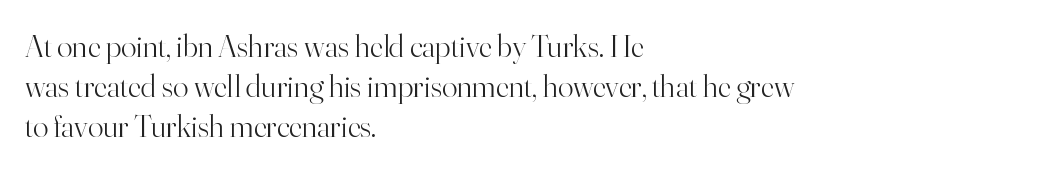
{"serif": "yes", "italic": "no", "bold": "no", "weight": "light", "width": "normal", "stroke_contrast": "high", "x_height": "small", "monospaced": "no", "underline": "no", "align": "left", "line_spacing": "normal", "line_spacing_ratio": 1.25, "letter_spacing": "normal", "letter_spacing_em": 0.0, "glyph_px": 32}
